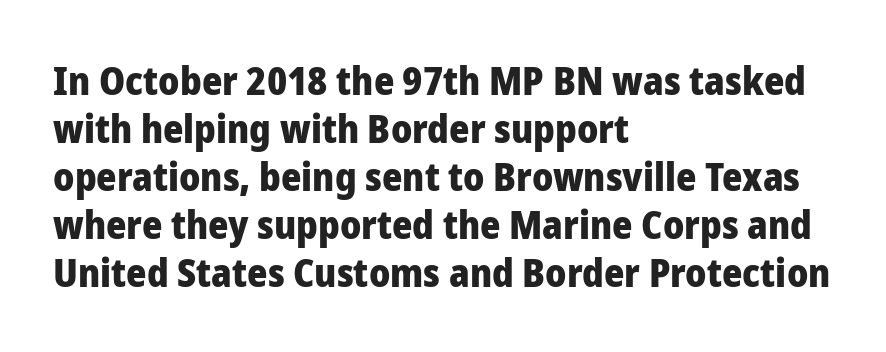
{"serif": "no", "italic": "no", "bold": "yes", "weight": "heavy", "width": "normal", "stroke_contrast": "low", "x_height": "medium", "monospaced": "no", "underline": "no", "align": "left", "line_spacing_ratio": 1.23, "letter_spacing": "normal", "letter_spacing_em": 0.0, "glyph_px": 39}
